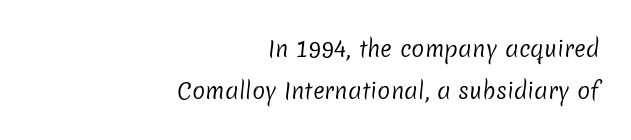
Compared with a typical body face, this is equally light or lighter still. Does the leading feel generous? Absolutely, it's lavish. Check under the words: just untouched page. The tracking reads as untouched default to a designer's eye. If you drew a ruler down the right edge, every line would touch it.
